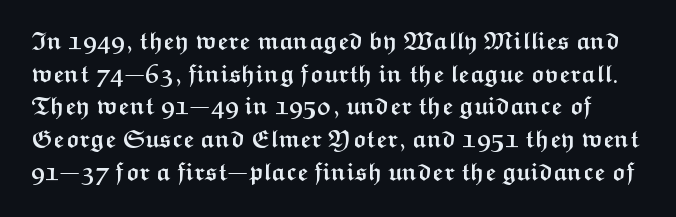
The image shows 24 px bold type, upright; set normal line spacing (1.36x), normal letter spacing, not underlined.
